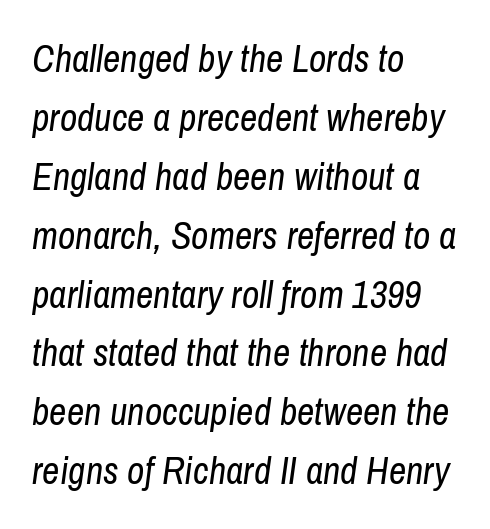
{"italic": "yes", "lean": "right", "slant_degrees": 8, "bold": "no", "weight": "regular", "width": "condensed", "stroke_contrast": "low", "x_height": "medium", "monospaced": "no", "underline": "no", "align": "left", "line_spacing": "normal", "line_spacing_ratio": 1.55, "letter_spacing": "normal", "letter_spacing_em": 0.0, "glyph_px": 38}
